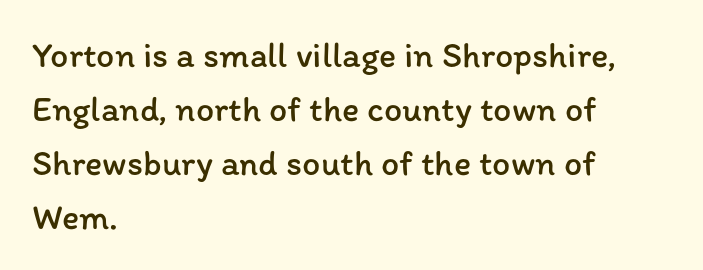
{"italic": "no", "bold": "no", "weight": "regular", "width": "normal", "stroke_contrast": "low", "x_height": "medium", "monospaced": "no", "underline": "no", "align": "left", "line_spacing": "normal", "line_spacing_ratio": 1.5, "letter_spacing": "normal", "letter_spacing_em": 0.0, "glyph_px": 36}
